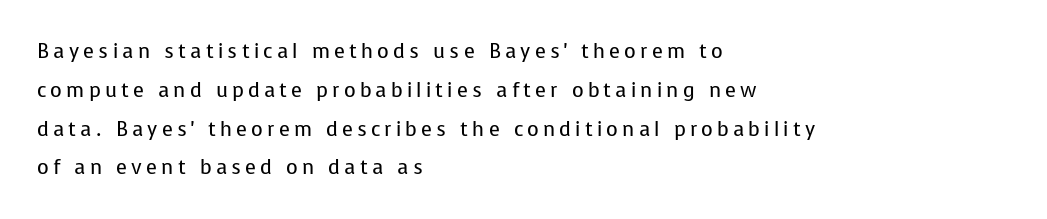
The image shows 20 px text type, upright; set left-aligned, loose line spacing (1.94x), unusually wide letter spacing (+0.21 em), not underlined.
